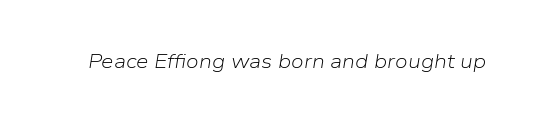
The image shows 20 px text type, italic (leaning right); set normal letter spacing, not underlined.
